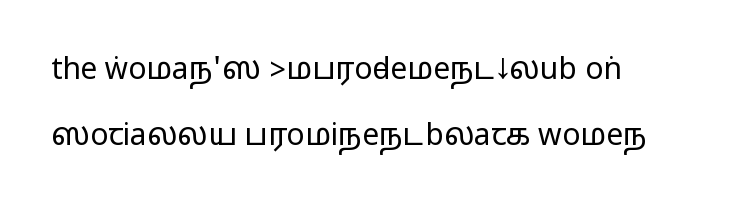
Baseline-to-baseline distance is far greater than the letter height. Is the block centered? No — it sits flush against the left margin. This sample uses a sans-serif face. Character widths vary here, with narrow letters taking less room than wide ones.
